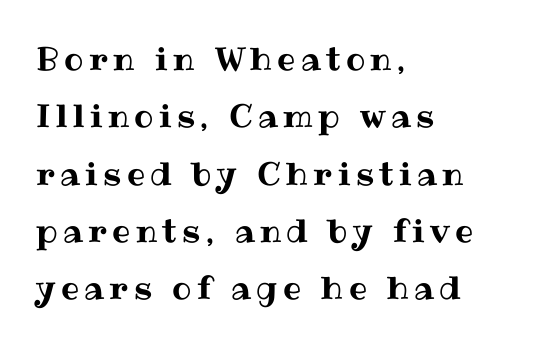
Q: Is the text italic (slanted)? A: No, it is upright.
Q: Is the text underlined? A: No.
Q: How is the paragraph aligned? A: Left-aligned.
Q: Width (condensed, normal, or wide)? A: Normal.
Q: Stroke contrast? A: Medium.
Q: x-height? A: Medium.
Q: Monospaced? A: No.
